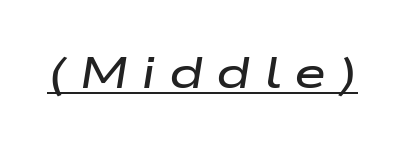
{"italic": "yes", "lean": "right", "slant_degrees": 9, "bold": "semi", "weight": "semibold", "width": "wide", "stroke_contrast": "low", "x_height": "medium", "monospaced": "no", "underline": "yes", "letter_spacing": "wide", "letter_spacing_em": 0.29, "glyph_px": 44}
